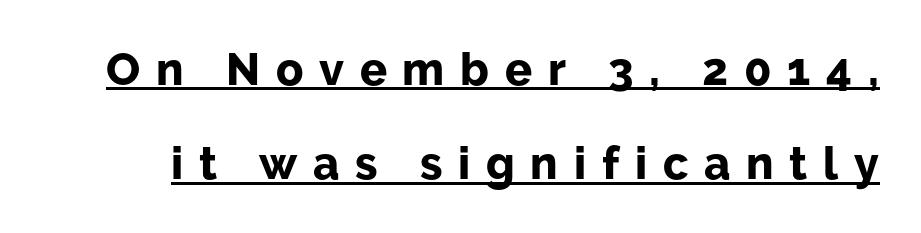
Q: Is the text bold? A: Yes.
Q: Is the text italic (slanted)? A: No, it is upright.
Q: Is the typeface a serif or a sans-serif typeface? A: Sans-serif.
Q: Is the text underlined? A: Yes.
Q: Is the spacing between letters normal or unusually wide? A: Unusually wide.
Q: Is the spacing between lines tight, normal or loose? A: Loose.
Q: Width (condensed, normal, or wide)? A: Normal.
Q: Stroke contrast? A: Low.
Q: x-height? A: Medium.
Q: Monospaced? A: No.
